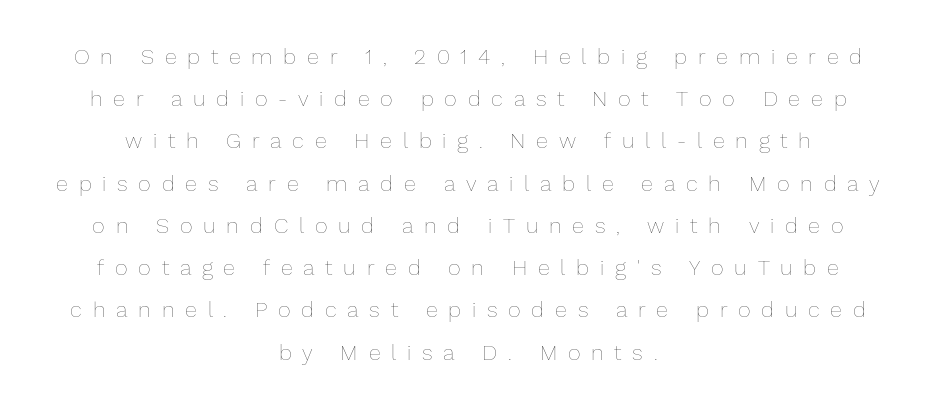
{"italic": "no", "bold": "no", "underline": "no", "align": "center", "line_spacing": "loose", "line_spacing_ratio": 1.92, "letter_spacing": "wide", "letter_spacing_em": 0.49, "glyph_px": 22}
